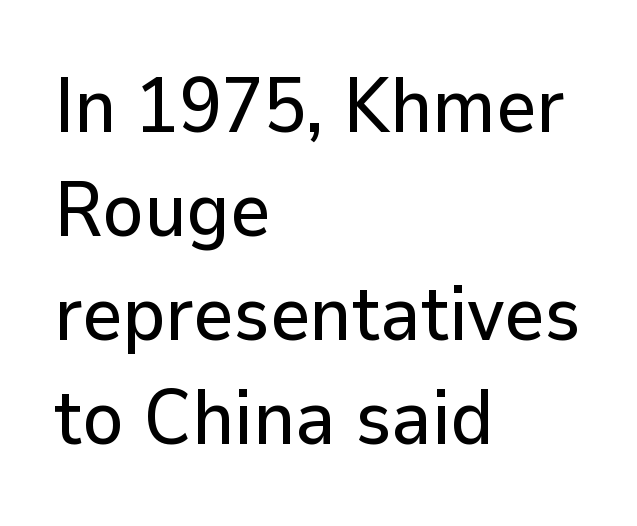
Underline: absent. The lettering stays uniformly vertical, giving the passage a roman look. One-word summary of the alignment: left. The passage shown stacks its lines at a standard gap. The passage shown is typed in a proportional face where columns would drift. A typesetter would label this face a sans.
